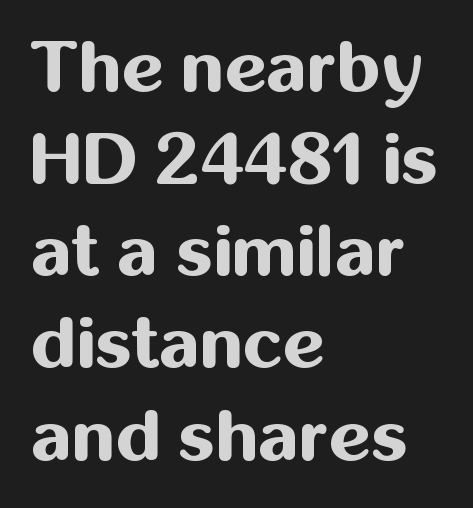
The image shows 72 px bold sans-serif type, upright; set left-aligned, normal line spacing (1.28x), normal letter spacing, not underlined; medium stroke contrast and a medium x-height.
